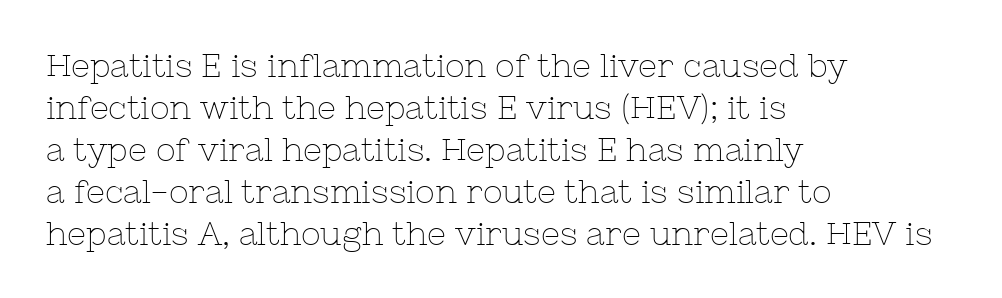
Q: Is the text bold? A: No.
Q: Is the text italic (slanted)? A: No, it is upright.
Q: Is the typeface a serif or a sans-serif typeface? A: Serif.
Q: Is the text underlined? A: No.
Q: How is the paragraph aligned? A: Left-aligned.
Q: Is the spacing between letters normal or unusually wide? A: Normal.
Q: Is the spacing between lines tight, normal or loose? A: Normal.
Q: Width (condensed, normal, or wide)? A: Normal.
Q: Stroke contrast? A: Low.
Q: x-height? A: Medium.
Q: Monospaced? A: No.
